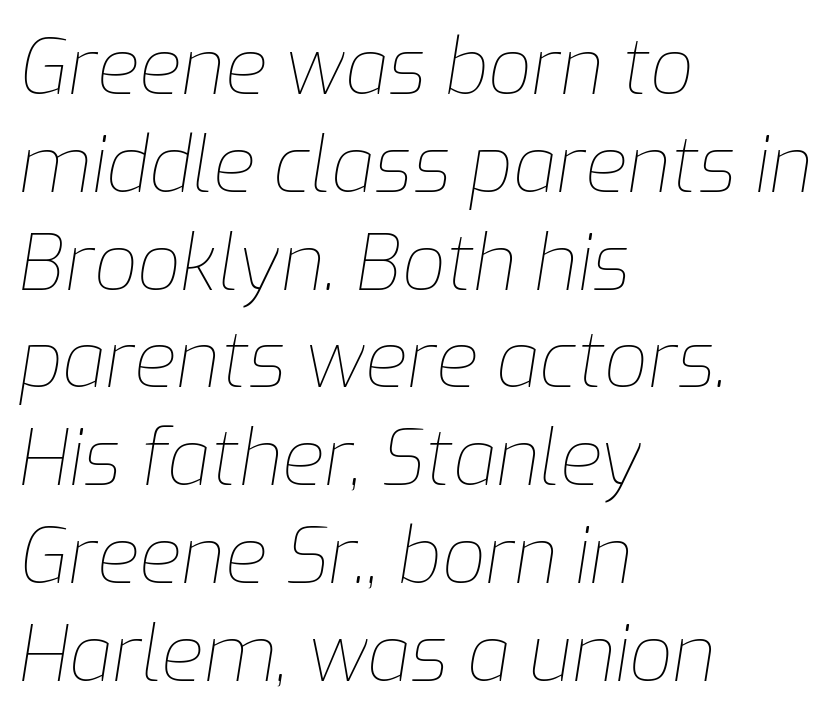
Q: Is the text bold? A: No.
Q: Is the text italic (slanted)? A: Yes, it leans right by about 9 degrees.
Q: Is the text underlined? A: No.
Q: How is the paragraph aligned? A: Left-aligned.
Q: Is the spacing between letters normal or unusually wide? A: Normal.
Q: Is the spacing between lines tight, normal or loose? A: Normal.
Q: Width (condensed, normal, or wide)? A: Normal.
Q: Stroke contrast? A: Low.
Q: x-height? A: Medium.
Q: Monospaced? A: No.
